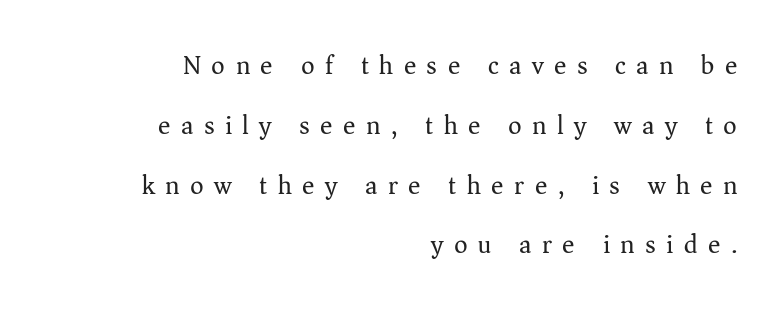
Students, observe: this is what heavily led, spacious text looks like. Decoration check: the copy has no underline. Heaviness? Minimal to ordinary, like unemphasized prose. Does the lettering tilt? It doesn't — this is upright. Compared with typical body copy, the letter spacing here is much looser.
